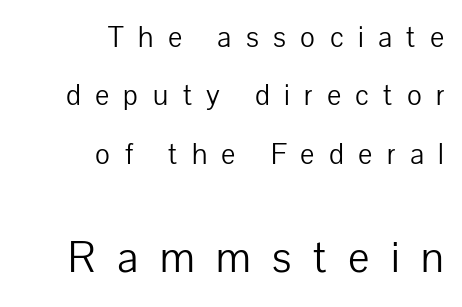
{"serif": "no", "italic": "no", "bold": "no", "weight": "light", "width": "normal", "stroke_contrast": "low", "x_height": "medium", "monospaced": "no", "underline": "no", "align": "right", "line_spacing": "loose", "line_spacing_ratio": 1.95, "letter_spacing": "wide", "letter_spacing_em": 0.48, "larger_block": "second", "size_ratio": 1.5, "glyph_px": 45}
